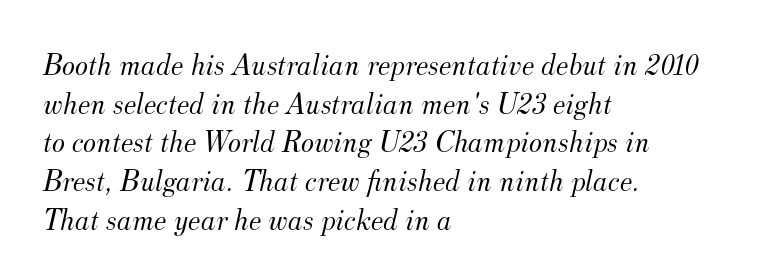
Q: Is the text bold? A: No.
Q: Is the text italic (slanted)? A: Yes, it leans right by about 12 degrees.
Q: Is the typeface a serif or a sans-serif typeface? A: Serif.
Q: Is the text underlined? A: No.
Q: How is the paragraph aligned? A: Left-aligned.
Q: Is the spacing between letters normal or unusually wide? A: Normal.
Q: Is the spacing between lines tight, normal or loose? A: Normal.
Q: Width (condensed, normal, or wide)? A: Normal.
Q: Stroke contrast? A: Medium.
Q: x-height? A: Small.
Q: Monospaced? A: No.
